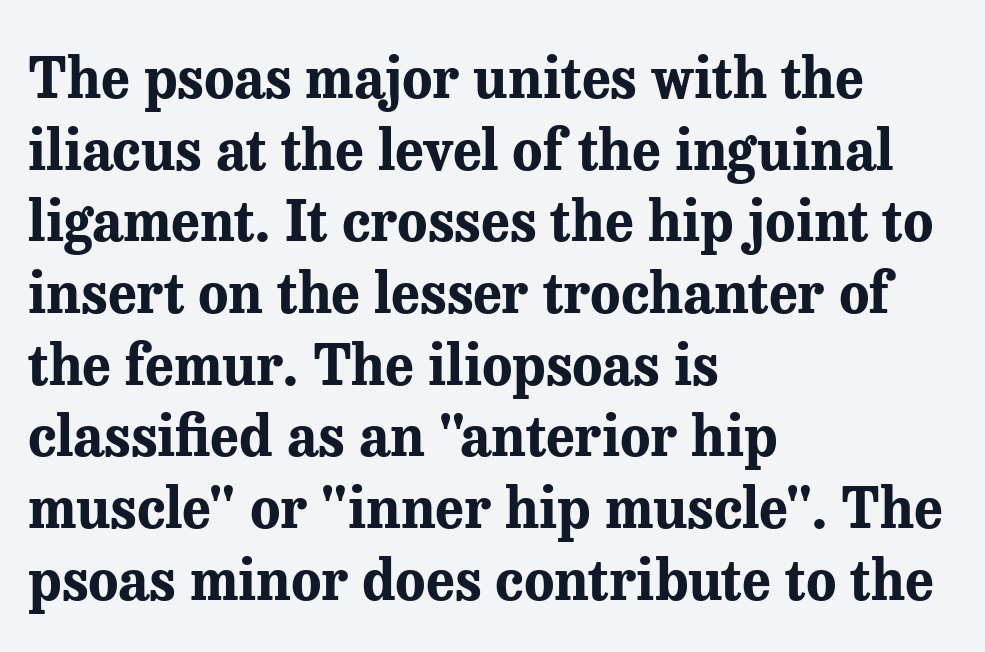
The image shows 56 px bold serif type, upright; set left-aligned, normal line spacing (1.28x), normal letter spacing, not underlined; medium stroke contrast and a medium x-height.
